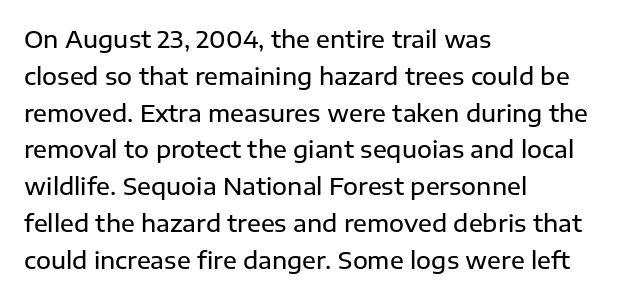
In terms of leading, this rendering sits right in the middle. Which margin do the lines hug? The left one — the right edge is uneven. Stroke thickness is moderately raised; the sample reads as semibold. Observe the ordinary spacing: letters are neighbours, not strangers. Upright lettering throughout.
